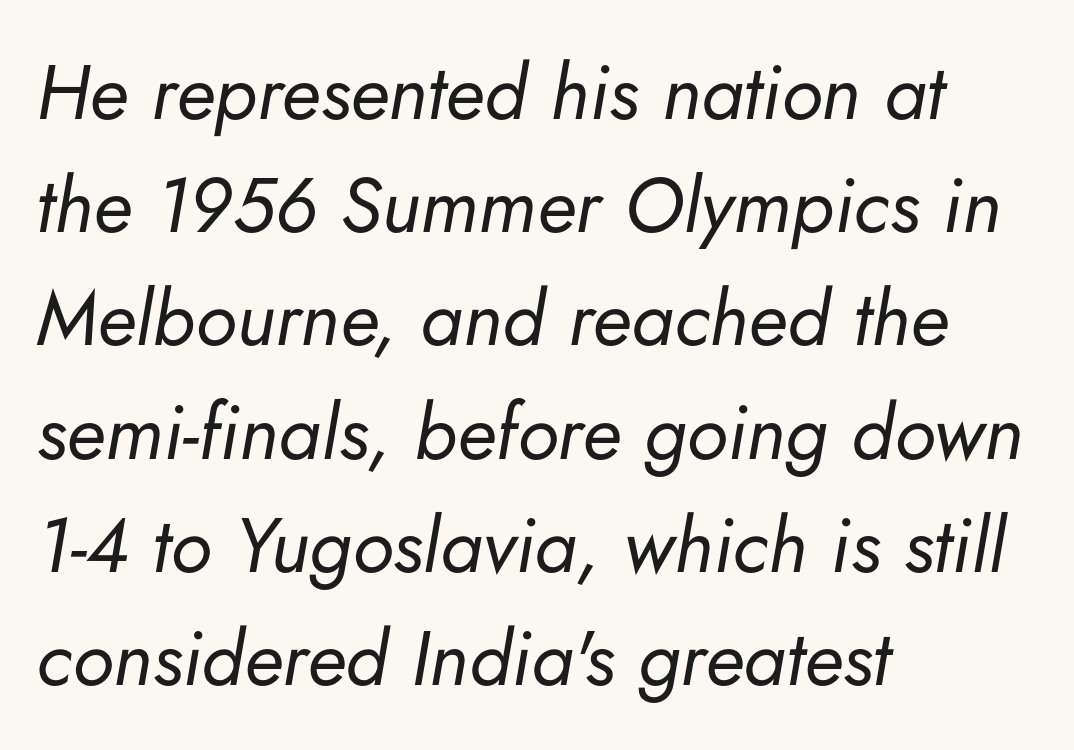
Check under the words: just untouched page. Yep, that's italic — everything's leaning. Here the glyphs are tracked normally, forming tight word shapes. Spacing verdict: proportional, widths tailored to each character. Left-aligned paragraph, ragged on the right. On a weight scale, this lands at 450 or below.
